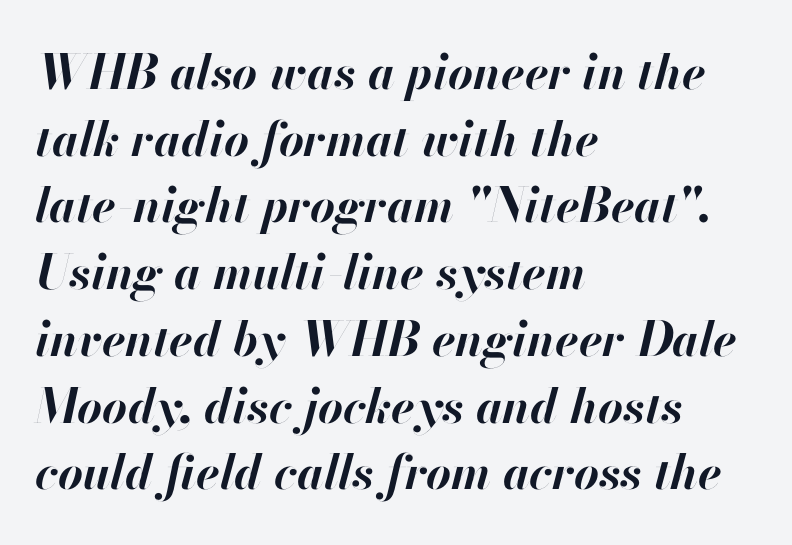
Q: Is the text bold? A: Yes.
Q: Is the text italic (slanted)? A: Yes, it leans right by about 13 degrees.
Q: Is the text underlined? A: No.
Q: How is the paragraph aligned? A: Left-aligned.
Q: Is the spacing between letters normal or unusually wide? A: Normal.
Q: Is the spacing between lines tight, normal or loose? A: Normal.
Q: Width (condensed, normal, or wide)? A: Normal.
Q: Stroke contrast? A: High.
Q: x-height? A: Small.
Q: Monospaced? A: No.
